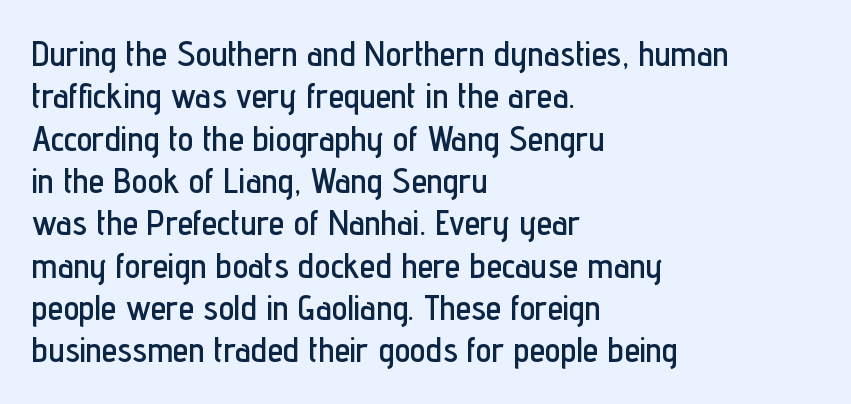
If you drew a ruler down the left edge, every line would touch it. The specimen omits any rule beneath the text block's lines. The face used here is a sans, in the tradition of grotesques and geometrics. The letters stand straight up with perfectly vertical stems. Nobody touched the tracking dial on this one. Proportional: the letters do not fall into vertical columns.
